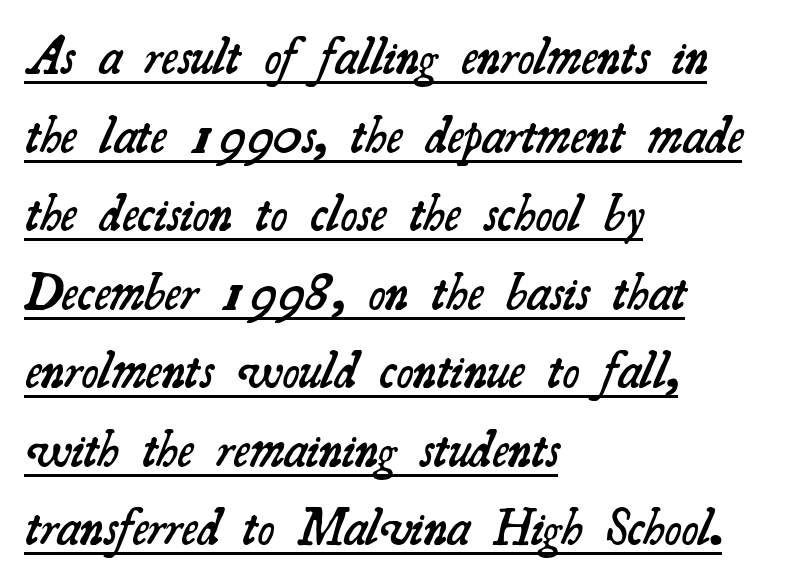
{"serif": "yes", "bold": "semi", "weight": "semibold", "width": "normal", "stroke_contrast": "medium", "x_height": "small", "monospaced": "no", "underline": "yes", "align": "left", "line_spacing": "normal", "line_spacing_ratio": 1.54, "letter_spacing": "normal", "letter_spacing_em": 0.0, "glyph_px": 51}
